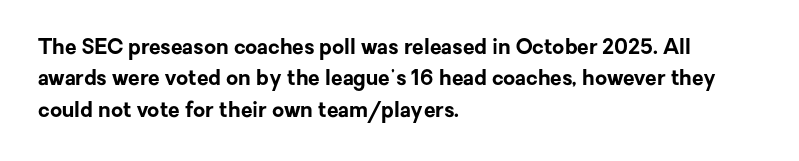
The image shows 21 px bold type, upright; set left-aligned, normal line spacing (1.5x), normal letter spacing, not underlined.
